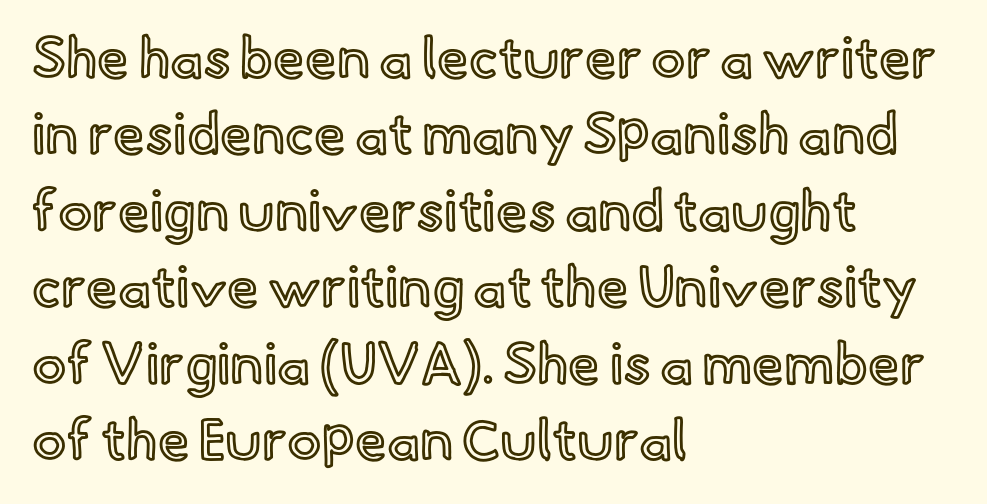
The image shows 57 px text type, upright; set left-aligned, normal line spacing (1.34x), normal letter spacing, not underlined; a small x-height.
